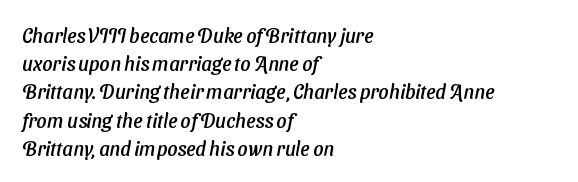
The image shows 20 px text type; set left-aligned, normal line spacing (1.41x), normal letter spacing, not underlined.
